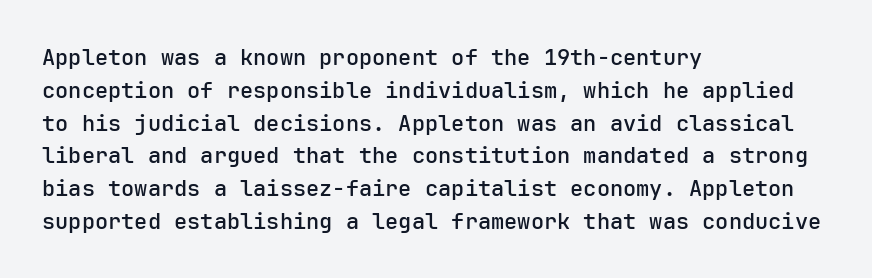
Q: Is the text bold? A: Semi-bold.
Q: Is the text italic (slanted)? A: No, it is upright.
Q: Is the text underlined? A: No.
Q: How is the paragraph aligned? A: Left-aligned.
Q: Is the spacing between letters normal or unusually wide? A: Normal.
Q: Is the spacing between lines tight, normal or loose? A: Normal.
